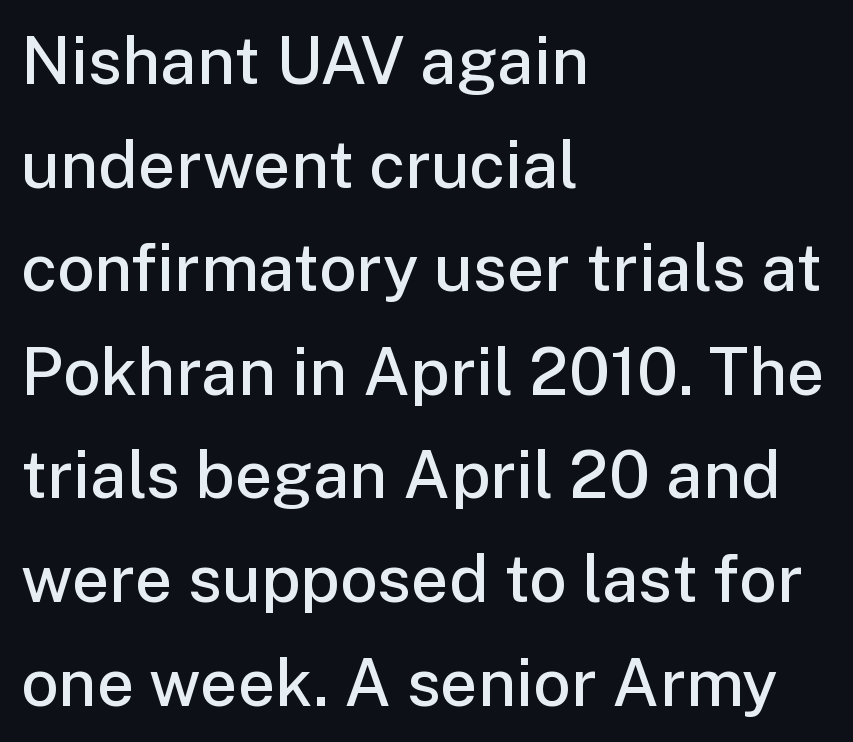
Q: Is the text bold? A: Semi-bold.
Q: Is the text italic (slanted)? A: No, it is upright.
Q: Is the typeface a serif or a sans-serif typeface? A: Sans-serif.
Q: Is the text underlined? A: No.
Q: How is the paragraph aligned? A: Left-aligned.
Q: Is the spacing between letters normal or unusually wide? A: Normal.
Q: Is the spacing between lines tight, normal or loose? A: Normal.
Q: Width (condensed, normal, or wide)? A: Normal.
Q: Stroke contrast? A: Low.
Q: x-height? A: Medium.
Q: Monospaced? A: No.
